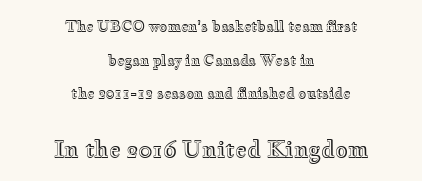
The image shows 22 px text type, upright; set centered, loose line spacing (2.4x), normal letter spacing, not underlined; the second (bottom) block is 1.57x larger.
